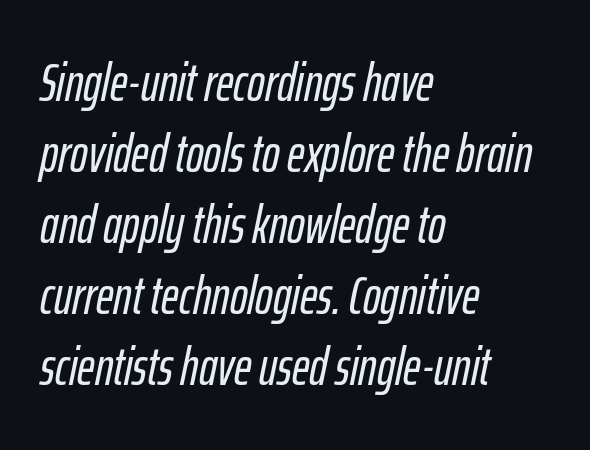
The image shows 53 px condensed type, italic (leaning right); set left-aligned, normal line spacing (1.34x), normal letter spacing, not underlined; low stroke contrast and a medium x-height.
